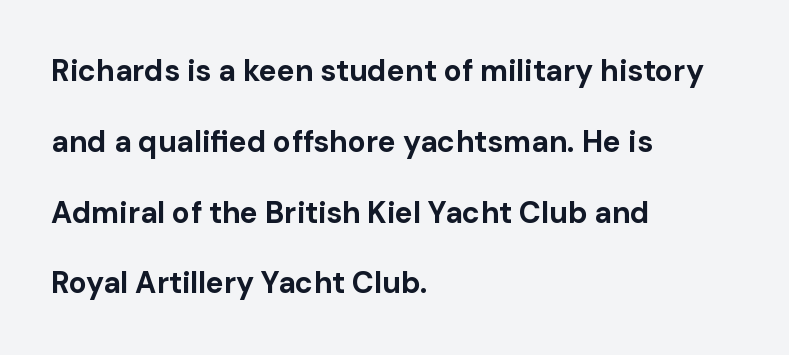
{"serif": "no", "italic": "no", "bold": "yes", "weight": "bold", "width": "normal", "stroke_contrast": "low", "x_height": "medium", "monospaced": "no", "underline": "no", "align": "left", "line_spacing": "loose", "line_spacing_ratio": 2.36, "letter_spacing": "normal", "letter_spacing_em": 0.0, "glyph_px": 30}
